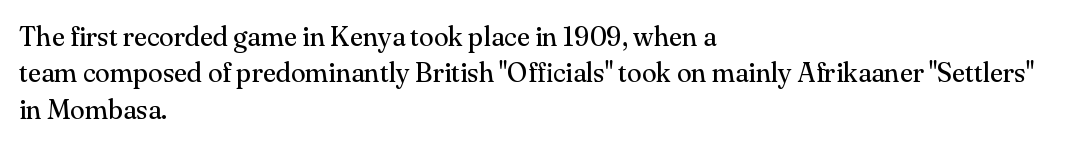
Q: Is the text bold? A: No.
Q: Is the text italic (slanted)? A: No, it is upright.
Q: Is the text underlined? A: No.
Q: How is the paragraph aligned? A: Left-aligned.
Q: Is the spacing between letters normal or unusually wide? A: Normal.
Q: Is the spacing between lines tight, normal or loose? A: Normal.
